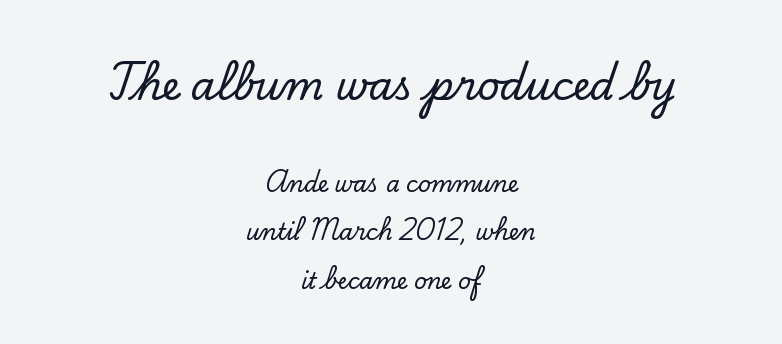
Q: Is the text italic (slanted)? A: Yes.
Q: Is the typeface a serif or a sans-serif typeface? A: Serif.
Q: Is the text underlined? A: No.
Q: How is the paragraph aligned? A: Centered.
Q: Is the spacing between letters normal or unusually wide? A: Normal.
Q: Is the spacing between lines tight, normal or loose? A: Loose.
Q: Which block of text is set in a larger size, the first (top) or the second (bottom)? A: The first (top) one.
Q: Width (condensed, normal, or wide)? A: Normal.
Q: Stroke contrast? A: Low.
Q: x-height? A: Small.
Q: Monospaced? A: No.
